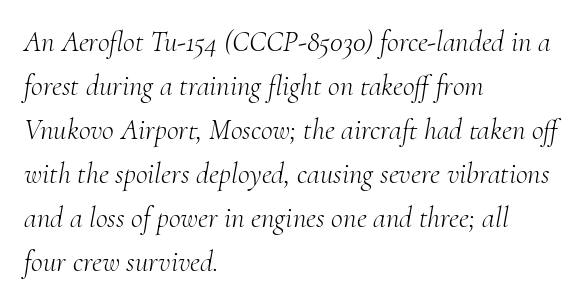
{"serif": "yes", "italic": "yes", "lean": "right", "slant_degrees": 10, "bold": "no", "weight": "light", "width": "normal", "stroke_contrast": "medium", "x_height": "small", "monospaced": "no", "underline": "no", "align": "left", "line_spacing": "normal", "line_spacing_ratio": 1.52, "letter_spacing": "normal", "letter_spacing_em": 0.0, "glyph_px": 29}
